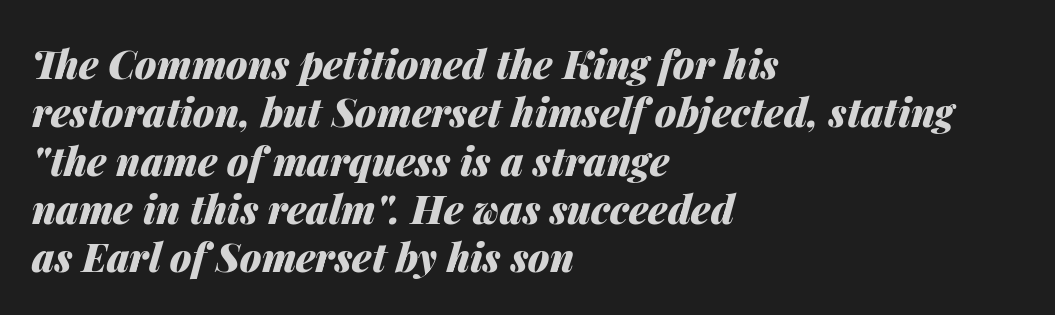
Letters rest on an invisible, unmarked baseline. The glyphs look as if they've been sheared to an angle. The face used here is rendered with its standard letterfit. Where is the straight margin? On the left. The face used here is proportionally spaced, like ordinary book or web type. The face used here has the dense, thick strokes of a bold.
